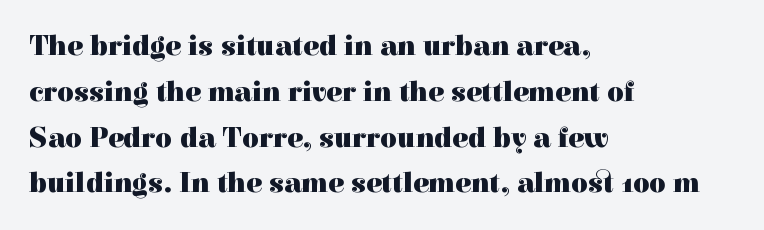
Has an underline been added? It has not. Nobody touched the tracking dial on this one. The passage shown is typed in a proportional face where columns would drift. Alignment: flush left.
